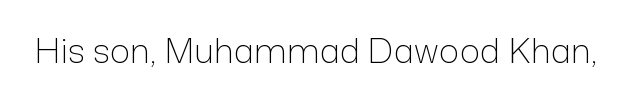
Q: Is the text bold? A: No.
Q: Is the text italic (slanted)? A: No, it is upright.
Q: Is the typeface a serif or a sans-serif typeface? A: Sans-serif.
Q: Is the text underlined? A: No.
Q: Is the spacing between letters normal or unusually wide? A: Normal.
Q: Width (condensed, normal, or wide)? A: Normal.
Q: Stroke contrast? A: Low.
Q: x-height? A: Medium.
Q: Monospaced? A: No.
